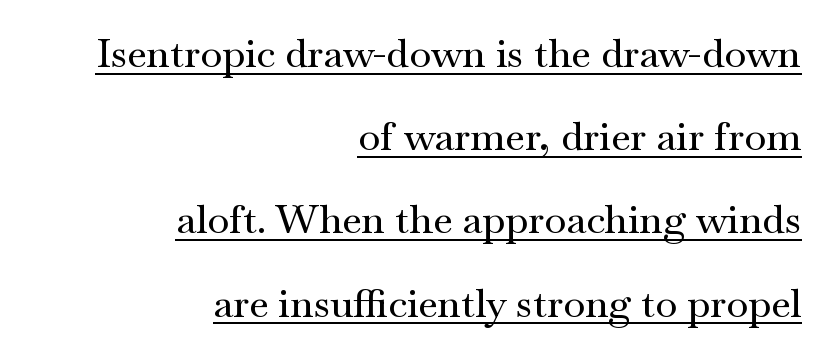
The passage shown is typed in a proportional face where columns would drift. Which margin do the lines hug? The right one — the left edge is uneven. Between one letter and the next there's only the usual sliver of space. This is underlined copy, the kind a proofreader might mark for attention.
